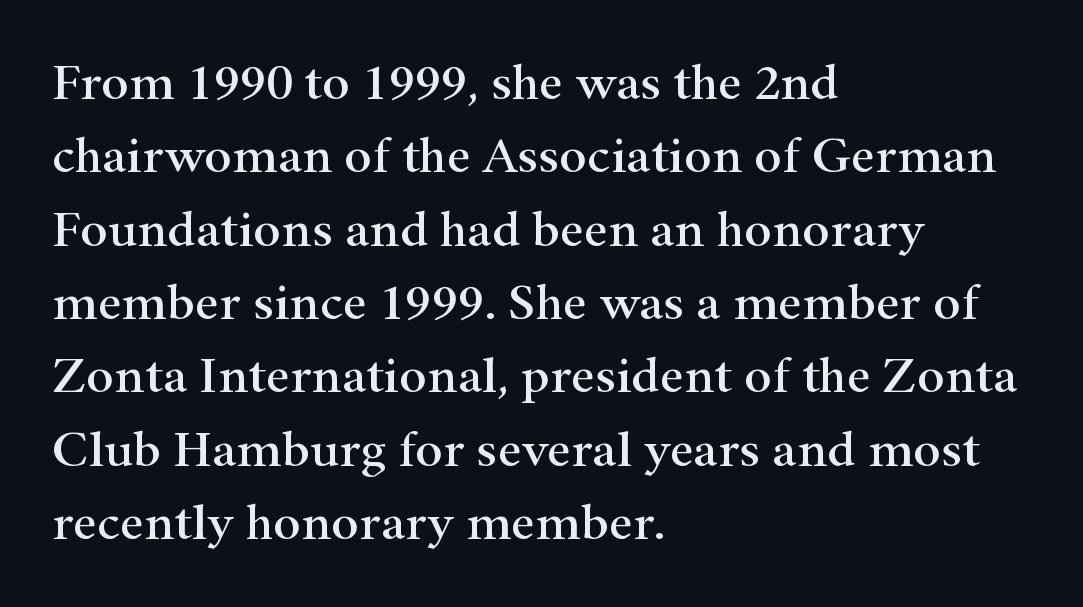
The image shows 52 px wide serif type, upright; set left-aligned, normal line spacing (1.41x), normal letter spacing, not underlined; high stroke contrast and a small x-height.
